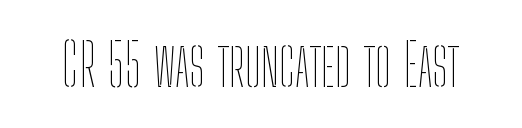
The letters advance in unequal steps, a hallmark of proportional type. A quiet, ordinary-to-light weight characterises the typeface. Glance below the letters and you will spot only blank space. How are the letters spaced? Ordinarily, with no added tracking. Tall strokes in this sample are plumb rather than angled.
